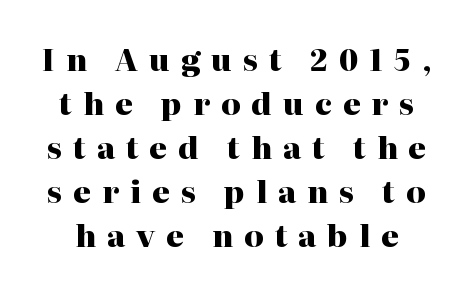
Q: Is the text bold? A: Yes.
Q: Is the text italic (slanted)? A: No, it is upright.
Q: Is the typeface a serif or a sans-serif typeface? A: Serif.
Q: Is the text underlined? A: No.
Q: Is the spacing between letters normal or unusually wide? A: Unusually wide.
Q: Is the spacing between lines tight, normal or loose? A: Normal.
Q: Width (condensed, normal, or wide)? A: Normal.
Q: Stroke contrast? A: High.
Q: x-height? A: Medium.
Q: Monospaced? A: No.
